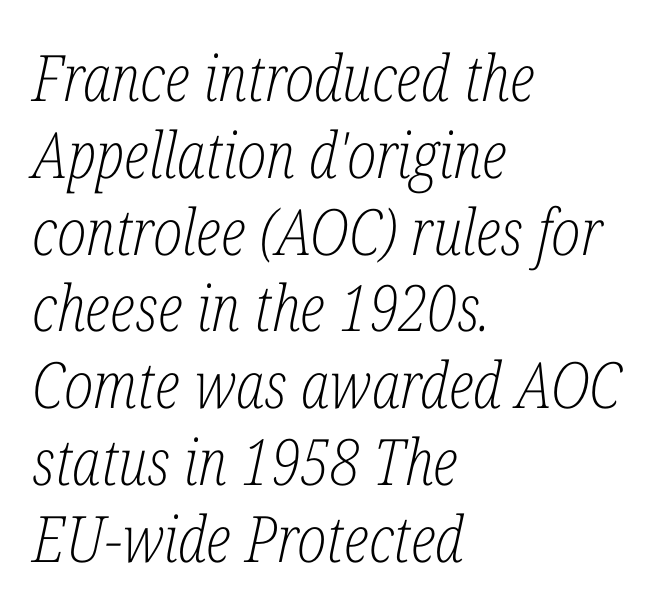
The image shows 64 px light, condensed serif type, italic (leaning right); set left-aligned, line spacing 1.2x, normal letter spacing, not underlined; low stroke contrast and a medium x-height.
